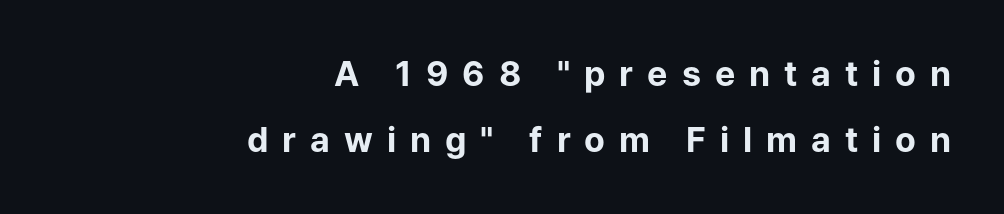
The image shows 34 px bold sans-serif type, upright; set right-aligned, loose line spacing (1.93x), unusually wide letter spacing (+0.41 em), not underlined; low stroke contrast and a medium x-height.
